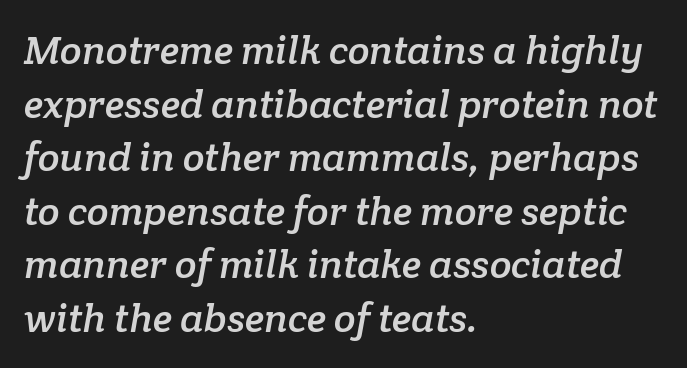
The horizontal fit of the characters is conventional and even. Here the designer chose a conventional face with non-uniform glyph widths. Look at the bottom of the vertical strokes: they flare into serifs here. The rendering anchors every line to the left-hand side.
